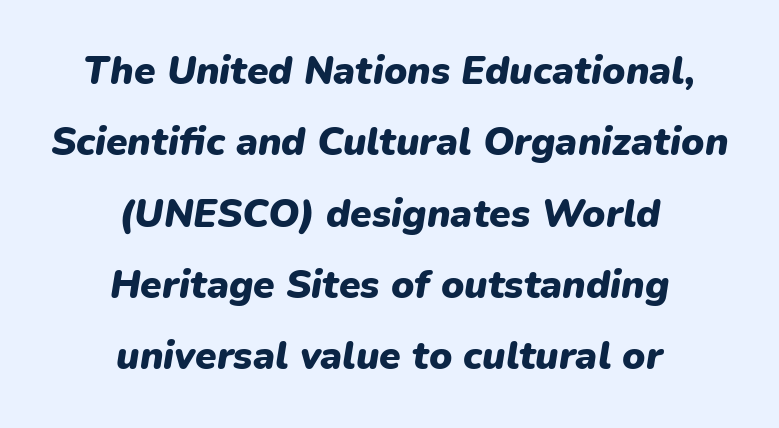
{"italic": "yes", "lean": "right", "slant_degrees": 9, "bold": "yes", "weight": "heavy", "width": "normal", "stroke_contrast": "low", "x_height": "medium", "monospaced": "no", "underline": "no", "align": "center", "line_spacing_ratio": 1.83, "letter_spacing": "normal", "letter_spacing_em": 0.0, "glyph_px": 39}
